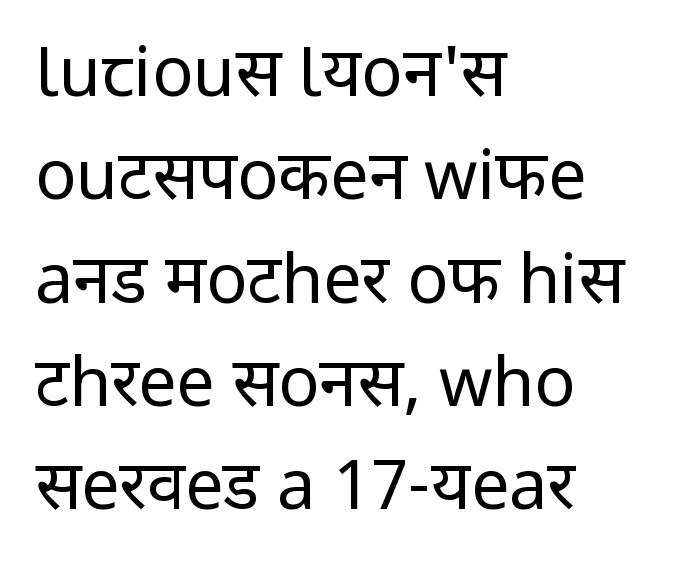
{"serif": "no", "italic": "no", "bold": "no", "weight": "regular", "width": "normal", "stroke_contrast": "low", "x_height": "medium", "monospaced": "no", "underline": "no", "align": "left", "line_spacing": "normal", "line_spacing_ratio": 1.52, "letter_spacing": "normal", "letter_spacing_em": 0.0, "glyph_px": 68}
